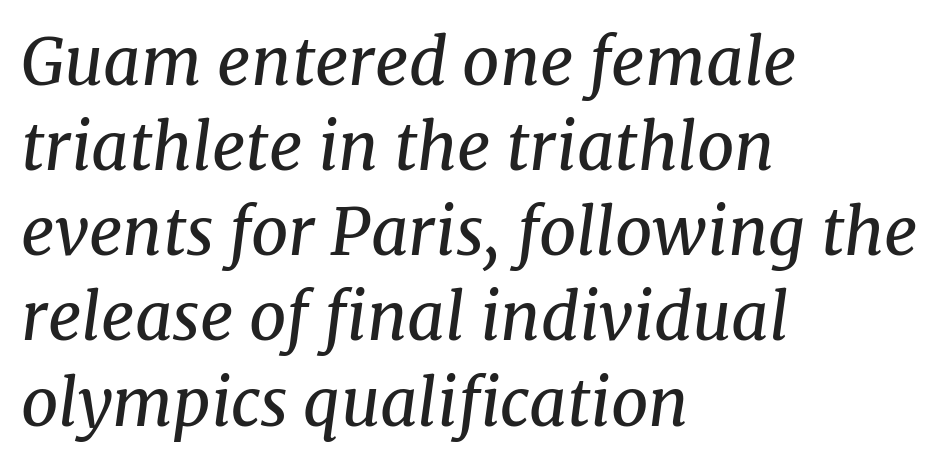
Q: Is the text bold? A: No.
Q: Is the text italic (slanted)? A: Yes, it leans right by about 8 degrees.
Q: Is the typeface a serif or a sans-serif typeface? A: Serif.
Q: Is the text underlined? A: No.
Q: How is the paragraph aligned? A: Left-aligned.
Q: Is the spacing between letters normal or unusually wide? A: Normal.
Q: Is the spacing between lines tight, normal or loose? A: Normal.
Q: Width (condensed, normal, or wide)? A: Normal.
Q: Stroke contrast? A: Medium.
Q: x-height? A: Medium.
Q: Monospaced? A: No.
